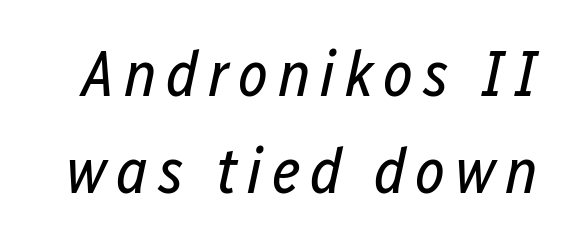
Q: Is the text bold? A: No.
Q: Is the text italic (slanted)? A: Yes, it leans right by about 12 degrees.
Q: Is the text underlined? A: No.
Q: Is the spacing between lines tight, normal or loose? A: Normal.
Q: Width (condensed, normal, or wide)? A: Condensed.
Q: Stroke contrast? A: Low.
Q: x-height? A: Medium.
Q: Monospaced? A: No.
